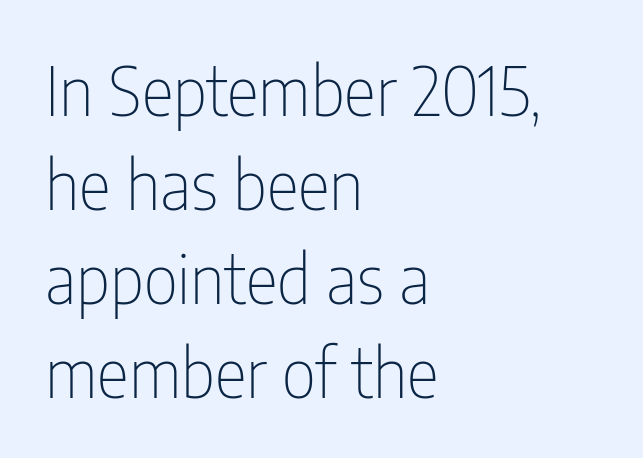
Q: Is the text bold? A: No.
Q: Is the text italic (slanted)? A: No, it is upright.
Q: Is the typeface a serif or a sans-serif typeface? A: Sans-serif.
Q: Is the text underlined? A: No.
Q: How is the paragraph aligned? A: Left-aligned.
Q: Is the spacing between letters normal or unusually wide? A: Normal.
Q: Is the spacing between lines tight, normal or loose? A: Normal.
Q: Width (condensed, normal, or wide)? A: Condensed.
Q: Stroke contrast? A: Low.
Q: x-height? A: Medium.
Q: Monospaced? A: No.
